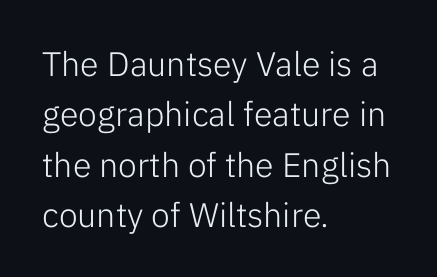
{"serif": "no", "italic": "no", "bold": "no", "weight": "light", "width": "normal", "stroke_contrast": "low", "x_height": "medium", "monospaced": "no", "underline": "no", "align": "left", "line_spacing": "normal", "line_spacing_ratio": 1.48, "letter_spacing": "normal", "letter_spacing_em": 0.0, "glyph_px": 34}
